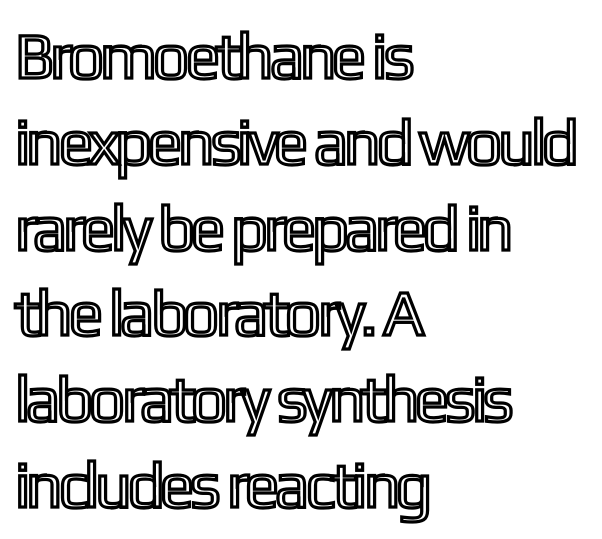
These lines keep a tight, regular rhythm from letter to letter. Is there much room between lines? A standard amount, neither cramped nor airy. Do the letters lean? They stand straight. The strip under each line holds only bare page. The lines in this sample share a left origin and differ only in where they stop.
